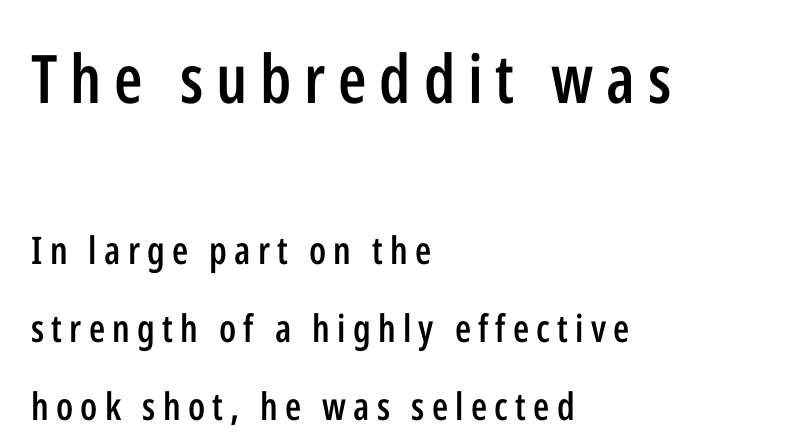
Q: Is the text bold? A: Semi-bold.
Q: Is the text italic (slanted)? A: No, it is upright.
Q: Is the typeface a serif or a sans-serif typeface? A: Sans-serif.
Q: Is the text underlined? A: No.
Q: How is the paragraph aligned? A: Left-aligned.
Q: Is the spacing between lines tight, normal or loose? A: Loose.
Q: Which block of text is set in a larger size, the first (top) or the second (bottom)? A: The first (top) one.
Q: Width (condensed, normal, or wide)? A: Condensed.
Q: Stroke contrast? A: Low.
Q: x-height? A: Medium.
Q: Monospaced? A: No.
